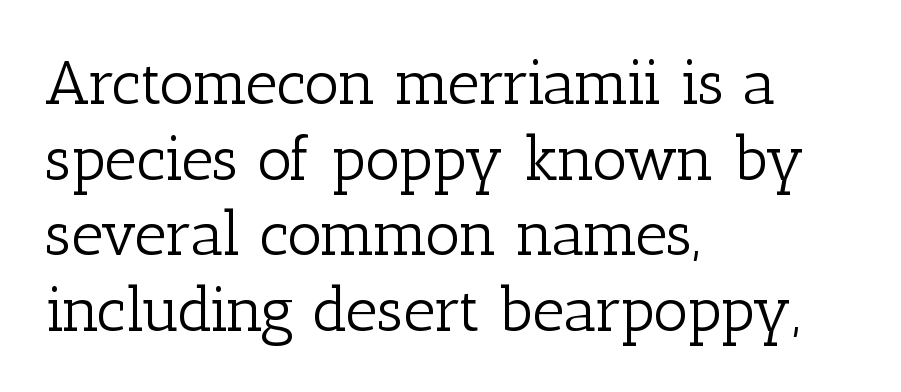
{"serif": "yes", "italic": "no", "bold": "no", "weight": "light", "width": "normal", "stroke_contrast": "low", "x_height": "medium", "monospaced": "no", "underline": "no", "align": "left", "line_spacing_ratio": 1.22, "letter_spacing": "normal", "letter_spacing_em": 0.0, "glyph_px": 62}
